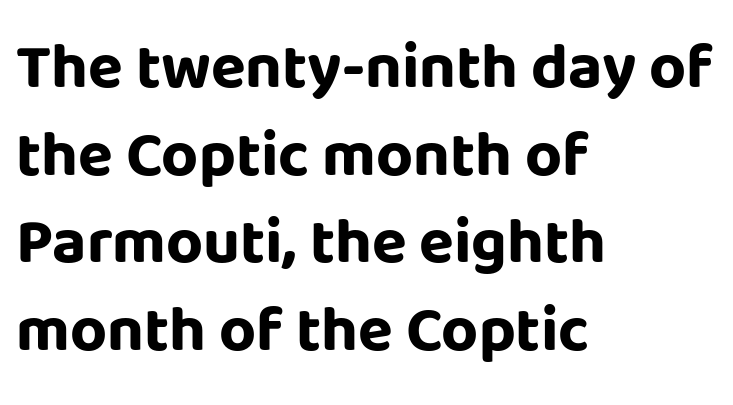
Q: Is the text bold? A: Yes.
Q: Is the text italic (slanted)? A: No, it is upright.
Q: Is the typeface a serif or a sans-serif typeface? A: Sans-serif.
Q: Is the text underlined? A: No.
Q: How is the paragraph aligned? A: Left-aligned.
Q: Is the spacing between letters normal or unusually wide? A: Normal.
Q: Is the spacing between lines tight, normal or loose? A: Normal.
Q: Width (condensed, normal, or wide)? A: Normal.
Q: Stroke contrast? A: Low.
Q: x-height? A: Large.
Q: Monospaced? A: No.
